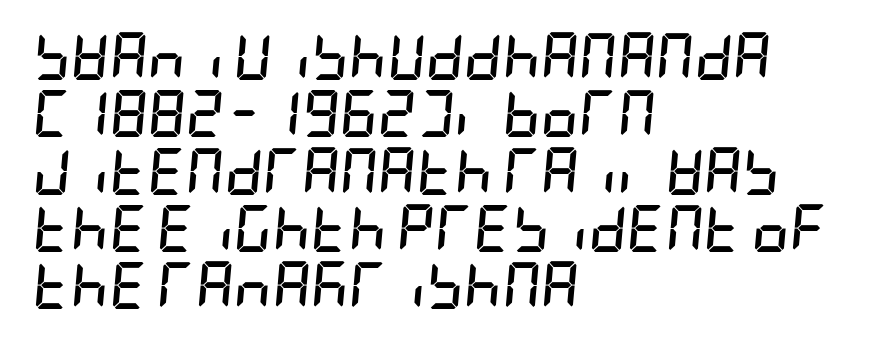
{"italic": "yes", "lean": "right", "slant_degrees": 5, "bold": "yes", "weight": "semibold", "width": "condensed", "stroke_contrast": "low", "x_height": "large", "underline": "no", "align": "left", "line_spacing_ratio": 1.22, "letter_spacing": "normal", "letter_spacing_em": 0.0, "glyph_px": 47}
